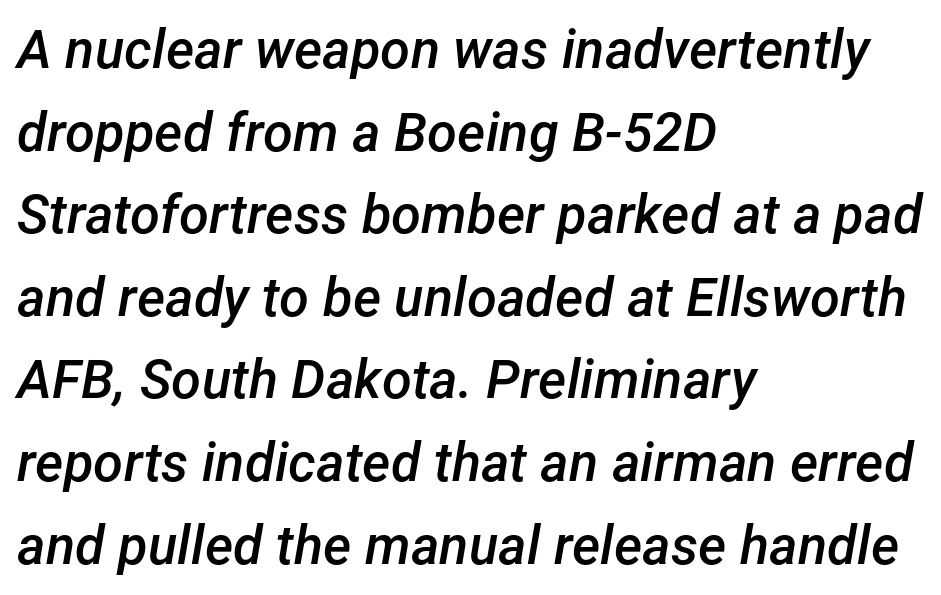
Q: Is the text bold? A: Semi-bold.
Q: Is the text italic (slanted)? A: Yes, it leans right by about 12 degrees.
Q: Is the text underlined? A: No.
Q: How is the paragraph aligned? A: Left-aligned.
Q: Is the spacing between letters normal or unusually wide? A: Normal.
Q: Is the spacing between lines tight, normal or loose? A: Normal.
Q: Width (condensed, normal, or wide)? A: Normal.
Q: Stroke contrast? A: Low.
Q: x-height? A: Medium.
Q: Monospaced? A: No.
